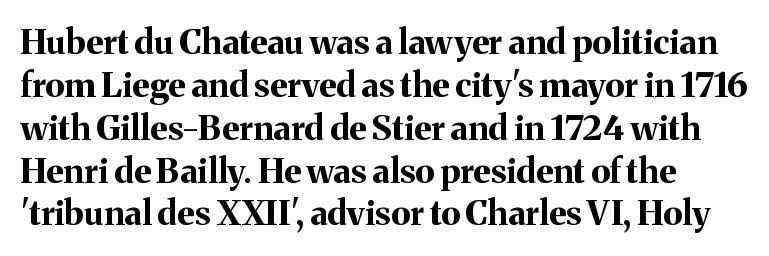
The image shows 34 px bold serif type, upright; set left-aligned, normal line spacing (1.26x), normal letter spacing, not underlined; medium stroke contrast and a medium x-height.
